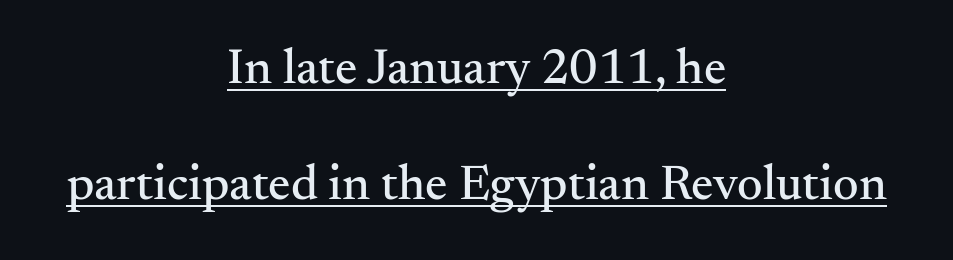
Q: Is the text italic (slanted)? A: No, it is upright.
Q: Is the typeface a serif or a sans-serif typeface? A: Serif.
Q: Is the text underlined? A: Yes.
Q: How is the paragraph aligned? A: Centered.
Q: Is the spacing between letters normal or unusually wide? A: Normal.
Q: Is the spacing between lines tight, normal or loose? A: Loose.
Q: Width (condensed, normal, or wide)? A: Normal.
Q: Stroke contrast? A: Medium.
Q: x-height? A: Small.
Q: Monospaced? A: No.
